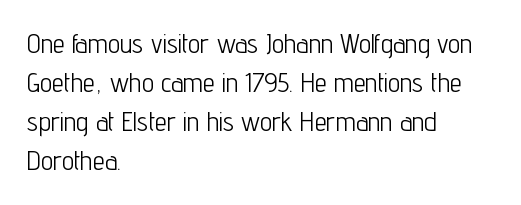
{"italic": "no", "bold": "no", "underline": "no", "align": "left", "line_spacing": "normal", "line_spacing_ratio": 1.45, "letter_spacing": "normal", "letter_spacing_em": 0.0, "glyph_px": 27}
